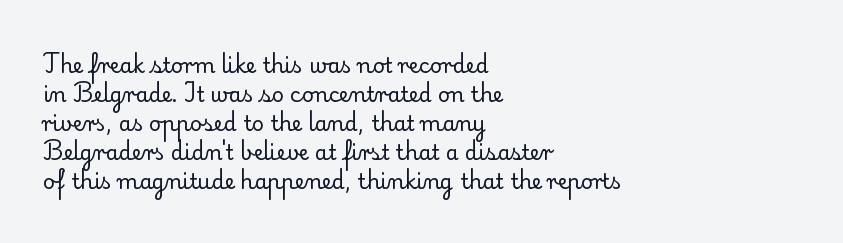
{"italic": "no", "bold": "no", "underline": "no", "align": "left", "line_spacing": "normal", "line_spacing_ratio": 1.38, "letter_spacing": "normal", "letter_spacing_em": 0.0, "glyph_px": 21}
